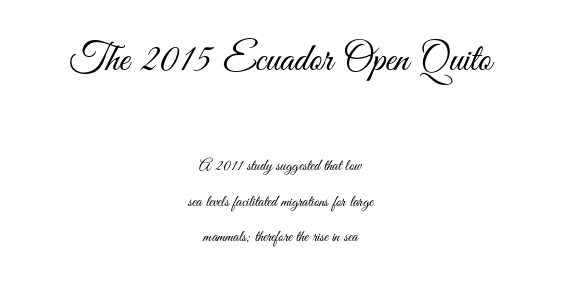
The font is comparable to plain body text, perhaps lighter. The whitespace from short lines is split evenly between both sides. The designer gave the opening block more size than the closing block. Character widths vary here, with narrow letters taking less room than wide ones.
